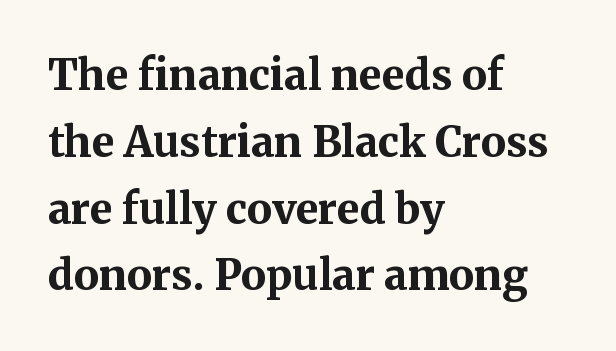
{"serif": "yes", "italic": "no", "bold": "yes", "weight": "bold", "width": "normal", "stroke_contrast": "medium", "x_height": "medium", "monospaced": "no", "underline": "no", "align": "left", "line_spacing": "normal", "line_spacing_ratio": 1.59, "letter_spacing": "normal", "letter_spacing_em": 0.0, "glyph_px": 42}
